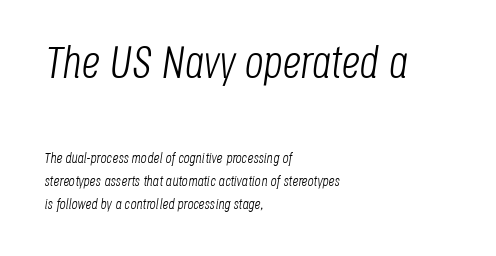
{"italic": "yes", "lean": "right", "slant_degrees": 8, "bold": "no", "weight": "light", "width": "condensed", "stroke_contrast": "low", "x_height": "large", "monospaced": "no", "underline": "no", "align": "left", "line_spacing": "normal", "line_spacing_ratio": 1.54, "letter_spacing": "normal", "letter_spacing_em": 0.0, "larger_block": "first", "size_ratio": 3.07, "glyph_px": 46}
